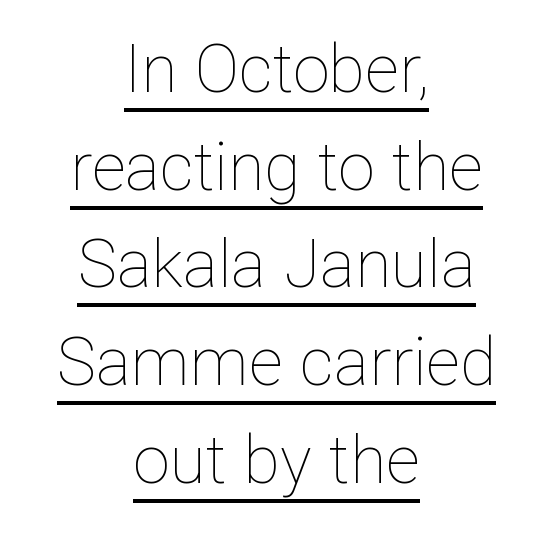
No letter is thick-stroked: the sample isn't bold. Here the designer chose a conventional face with non-uniform glyph widths. Tracking here is standard; glyphs follow each other at the usual distance. One glance says typical: line gaps are just what's usual. This rendering features underlined lettering.
